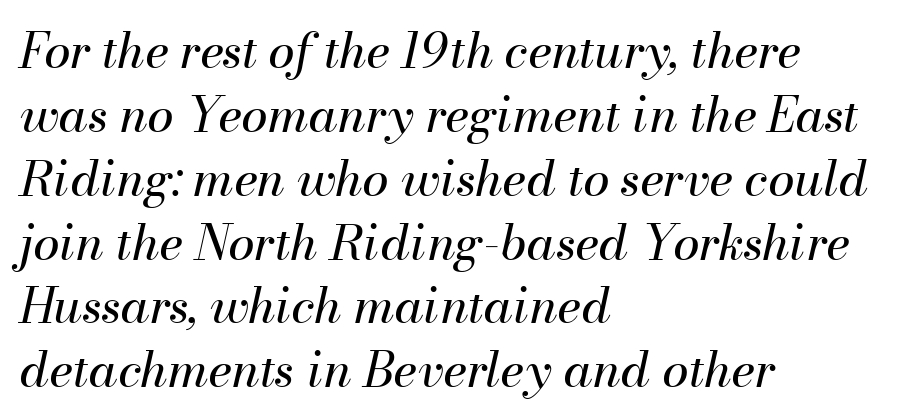
The image shows 48 px regular-weight type, italic (leaning right); set left-aligned, normal line spacing (1.33x), normal letter spacing, not underlined; medium stroke contrast and a small x-height.
